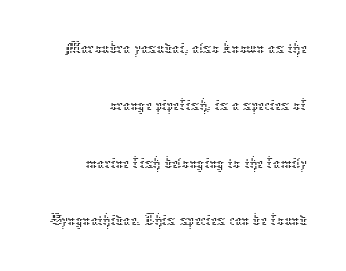
Q: Is the text bold? A: No.
Q: Is the text italic (slanted)? A: No, it is upright.
Q: Is the text underlined? A: No.
Q: How is the paragraph aligned? A: Right-aligned.
Q: Is the spacing between letters normal or unusually wide? A: Normal.
Q: Is the spacing between lines tight, normal or loose? A: Normal.
Q: Width (condensed, normal, or wide)? A: Normal.
Q: Stroke contrast? A: Low.
Q: x-height? A: Medium.
Q: Monospaced? A: No.
